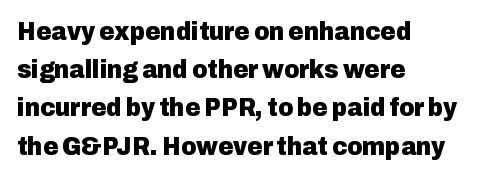
Q: Is the text bold? A: Yes.
Q: Is the text italic (slanted)? A: No, it is upright.
Q: Is the text underlined? A: No.
Q: How is the paragraph aligned? A: Left-aligned.
Q: Is the spacing between letters normal or unusually wide? A: Normal.
Q: Is the spacing between lines tight, normal or loose? A: Normal.
